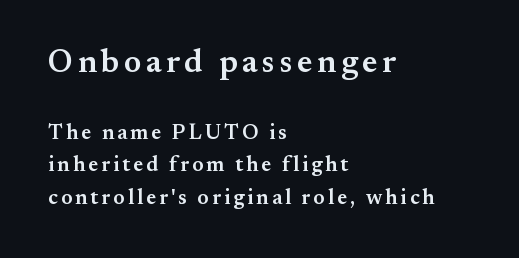
Q: Is the text bold? A: Semi-bold.
Q: Is the text italic (slanted)? A: No, it is upright.
Q: Is the typeface a serif or a sans-serif typeface? A: Serif.
Q: Is the text underlined? A: No.
Q: How is the paragraph aligned? A: Left-aligned.
Q: Is the spacing between lines tight, normal or loose? A: Normal.
Q: Which block of text is set in a larger size, the first (top) or the second (bottom)? A: The first (top) one.
Q: Width (condensed, normal, or wide)? A: Normal.
Q: Stroke contrast? A: Medium.
Q: x-height? A: Small.
Q: Monospaced? A: No.
